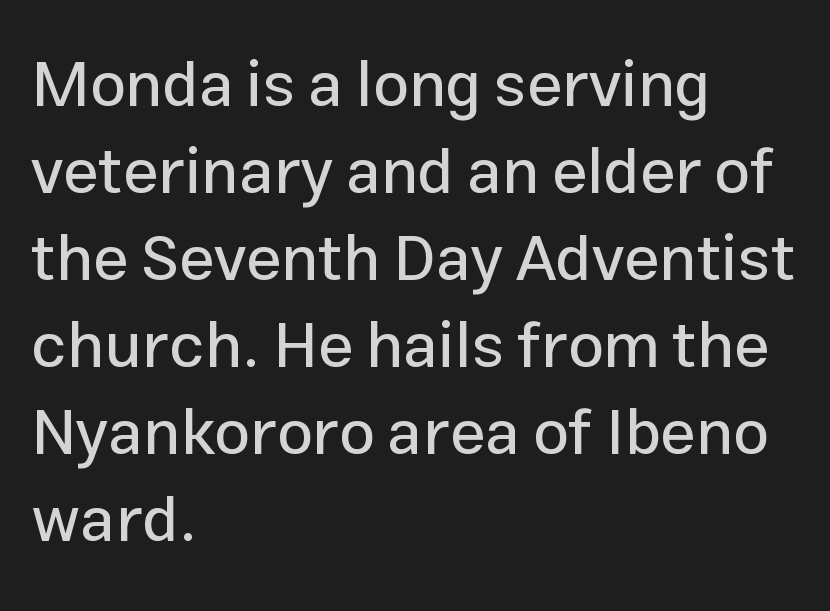
This rendering features lettering with no underline. Leading: standard. Classification — sans serif. The specimen reads as upright at a glance.
